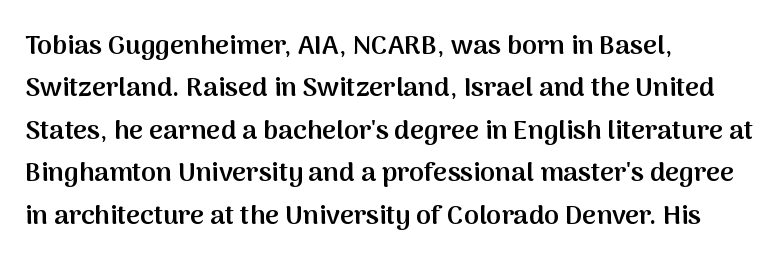
Q: Is the text bold? A: Semi-bold.
Q: Is the text italic (slanted)? A: No, it is upright.
Q: Is the text underlined? A: No.
Q: How is the paragraph aligned? A: Left-aligned.
Q: Is the spacing between letters normal or unusually wide? A: Normal.
Q: Is the spacing between lines tight, normal or loose? A: Normal.
